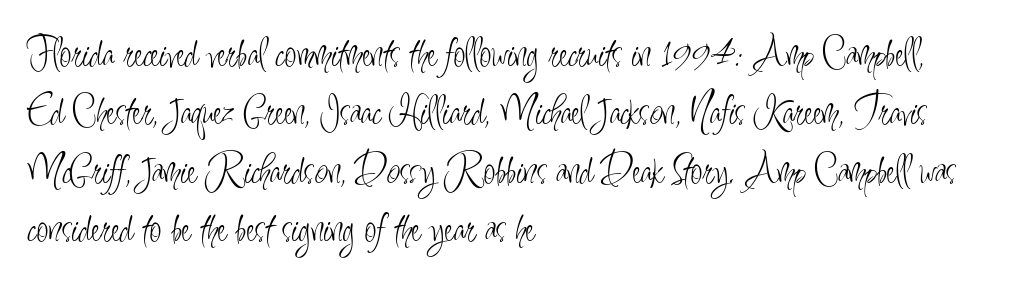
The image shows 43 px light, condensed sans-serif type; set left-aligned, normal line spacing (1.36x), normal letter spacing, not underlined; low stroke contrast and a small x-height.
